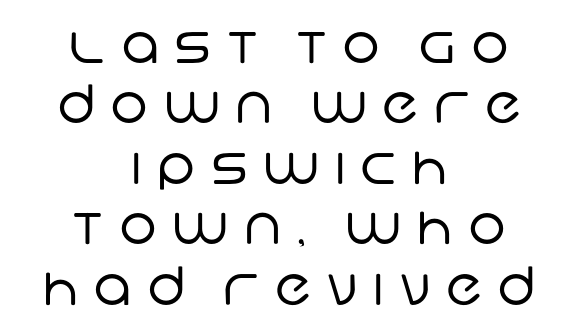
{"serif": "no", "bold": "no", "weight": "regular", "width": "normal", "stroke_contrast": "low", "x_height": "large", "monospaced": "no", "underline": "no", "align": "center", "line_spacing": "tight", "line_spacing_ratio": 1.14, "letter_spacing": "wide", "letter_spacing_em": 0.29, "glyph_px": 53}
